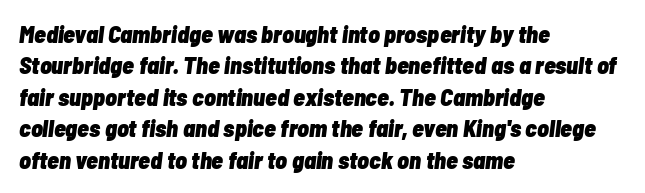
Leading: standard. Inter-character spacing is left at the font's built-in metrics. Honestly, there is no underline to notice here at all. A student would call this left alignment; a typographer would say flush left, rag right. The letters are bold, with thick, heavy strokes.
